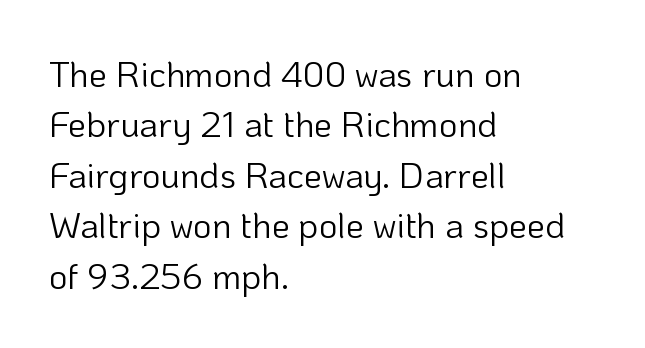
How would I describe the line gaps? Plain and ordinary. Every character sits straight up, as roman type does. The letters look calm and open, with moderate or lighter stems. Nobody touched the tracking dial on this one. Note the varied advance widths — an 'i' is clearly narrower than an 'm'. If you drew a ruler down the left edge, every line would touch it.
